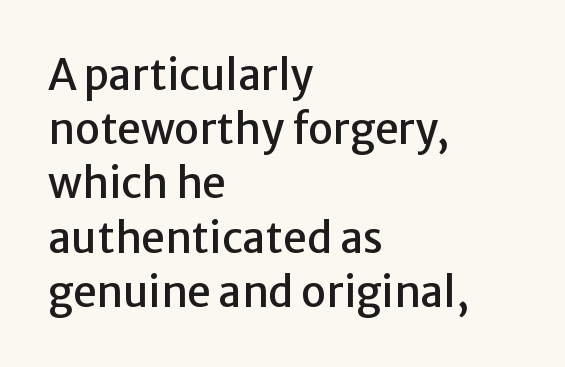
{"serif": "no", "italic": "no", "width": "normal", "stroke_contrast": "low", "x_height": "medium", "monospaced": "no", "underline": "no", "align": "left", "line_spacing": "normal", "line_spacing_ratio": 1.29, "letter_spacing": "normal", "letter_spacing_em": 0.0, "glyph_px": 42}
